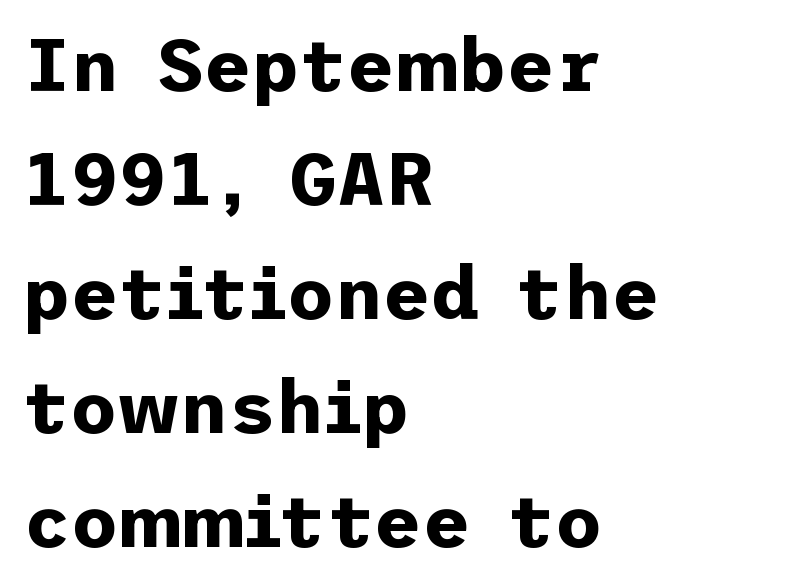
Q: Is the text bold? A: Yes.
Q: Is the text italic (slanted)? A: No, it is upright.
Q: Is the typeface a serif or a sans-serif typeface? A: Sans-serif.
Q: Is the text underlined? A: No.
Q: How is the paragraph aligned? A: Left-aligned.
Q: Is the spacing between letters normal or unusually wide? A: Normal.
Q: Is the spacing between lines tight, normal or loose? A: Normal.
Q: Width (condensed, normal, or wide)? A: Normal.
Q: Stroke contrast? A: Low.
Q: x-height? A: Medium.
